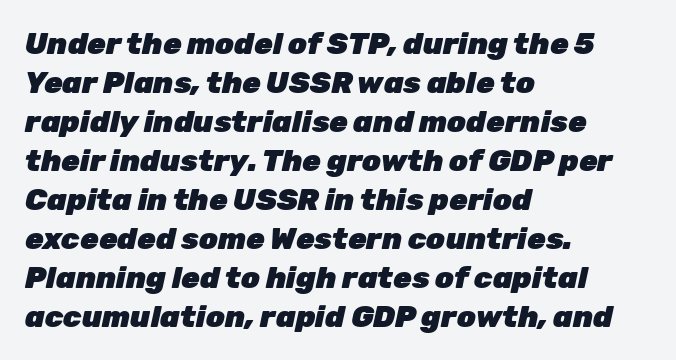
{"italic": "yes", "lean": "right", "slant_degrees": 12, "bold": "yes", "weight": "heavy", "width": "normal", "stroke_contrast": "low", "x_height": "medium", "monospaced": "no", "underline": "no", "align": "left", "line_spacing": "normal", "line_spacing_ratio": 1.3, "letter_spacing": "normal", "letter_spacing_em": 0.0, "glyph_px": 30}
